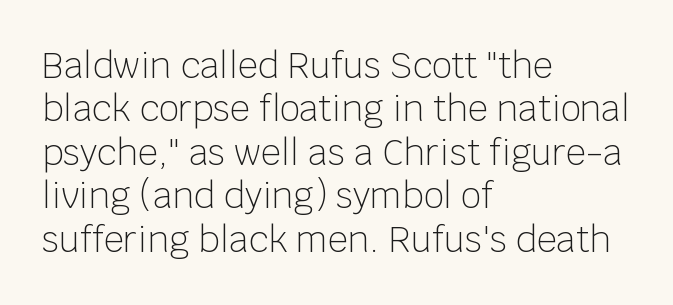
The image shows 35 px light sans-serif type, upright; set left-aligned, line spacing 1.24x, normal letter spacing, not underlined; low stroke contrast and a large x-height.
